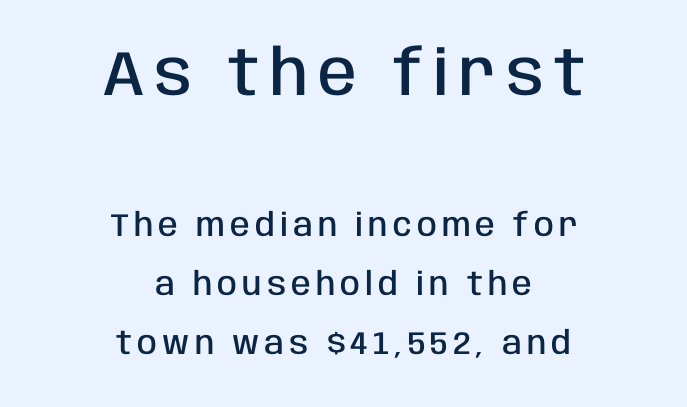
Heft: intermediate — a semibold. In terms of posture, this sample is upright. If you folded the block vertically in half, each line would mirror itself in length. Rule under the text: the space is simply empty.
